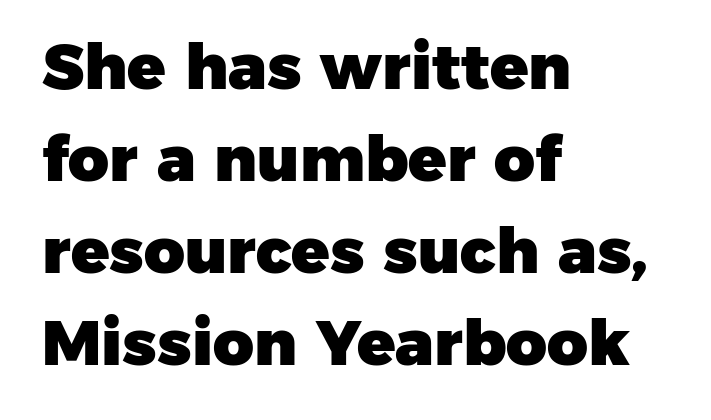
Weight: bold. Think of a printed novel: that variable character pitch is what you see here. The area under the type is left untouched. The rag falls on the right side of this text block.
